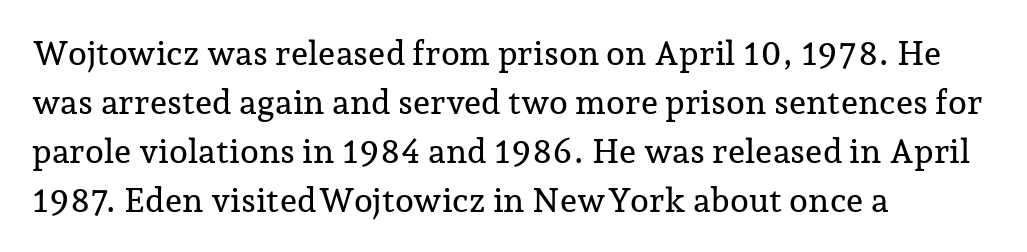
Glyph-to-glyph distance matches everyday printed text. Note: serifs present on the glyphs. The paragraph has a hard left edge and a soft right edge. The rendering uses natural spacing where letterforms have individual widths.
